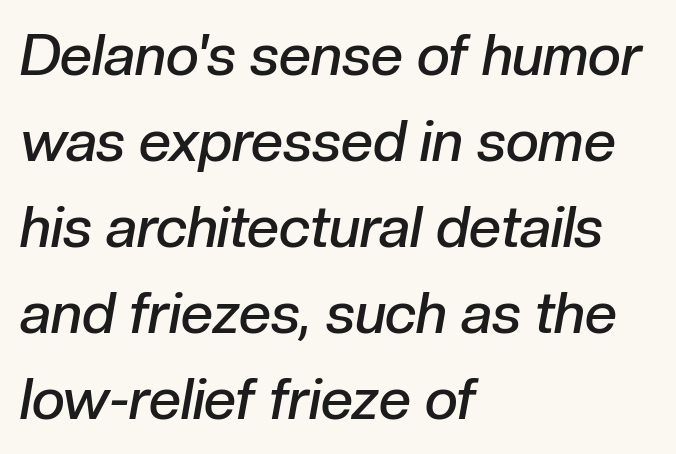
{"italic": "yes", "lean": "right", "slant_degrees": 10, "bold": "semi", "weight": "semibold", "width": "normal", "stroke_contrast": "low", "x_height": "medium", "monospaced": "no", "underline": "no", "align": "left", "line_spacing": "normal", "line_spacing_ratio": 1.51, "letter_spacing": "normal", "letter_spacing_em": 0.0, "glyph_px": 57}
